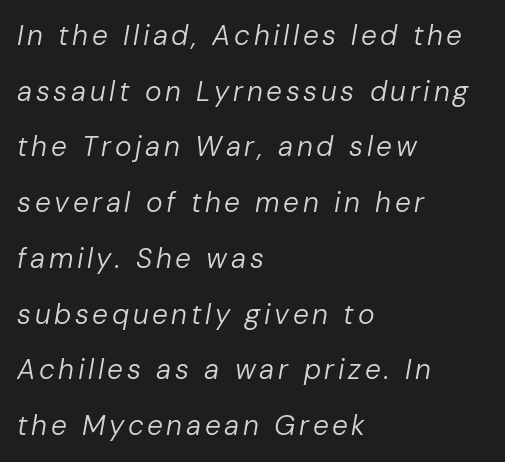
{"italic": "yes", "lean": "right", "slant_degrees": 10, "bold": "no", "weight": "regular", "width": "normal", "stroke_contrast": "low", "x_height": "medium", "monospaced": "no", "underline": "no", "align": "left", "line_spacing": "loose", "line_spacing_ratio": 1.99, "glyph_px": 28}
